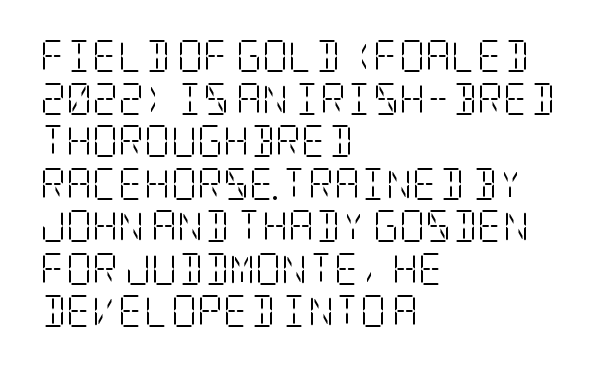
{"serif": "yes", "italic": "no", "bold": "no", "weight": "light", "width": "condensed", "stroke_contrast": "low", "x_height": "large", "underline": "no", "align": "left", "line_spacing": "normal", "line_spacing_ratio": 1.33, "letter_spacing": "normal", "letter_spacing_em": 0.0, "glyph_px": 32}
